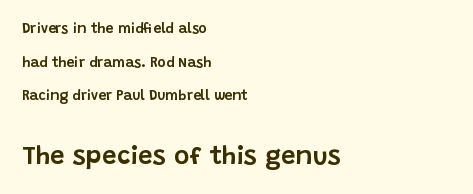
The image shows 26 px text type, upright; set left-aligned, loose line spacing (2.41x), normal letter spacing, not underlined; the second (bottom) block is 1.86x larger.
